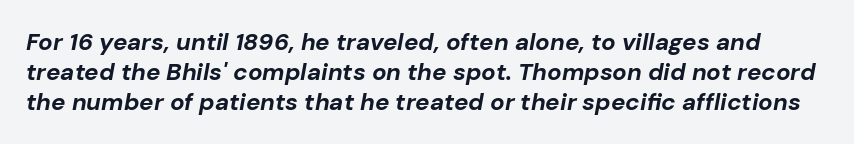
Interline gaps are of average width in this sample. This rendering features lettering with no underline. Quick note: italic. How are the letters spaced? Ordinarily, with no added tracking.
